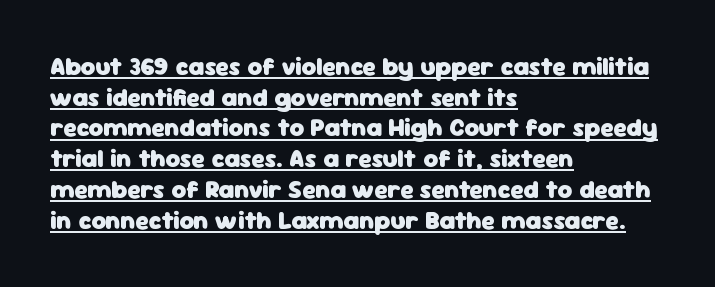
Q: Is the text bold? A: Yes.
Q: Is the text italic (slanted)? A: No, it is upright.
Q: Is the text underlined? A: Yes.
Q: How is the paragraph aligned? A: Left-aligned.
Q: Is the spacing between letters normal or unusually wide? A: Normal.
